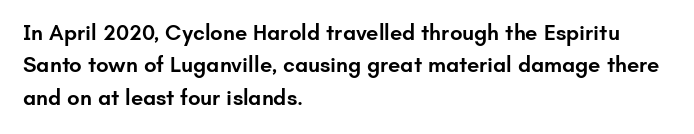
One glance says typical: line gaps are just what's usual. Type without underlining. The passage is arranged the way most books set body copy — flush left. The passage shown has conventional tracking throughout.
